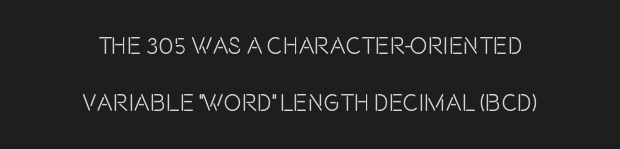
This rendering leaves character spacing at its baseline value. Type without underlining. Leftover space on each line is divided equally before and after the words. The letters stand upright; this is a roman face. Interline gaps are noticeably wide in this sample.
